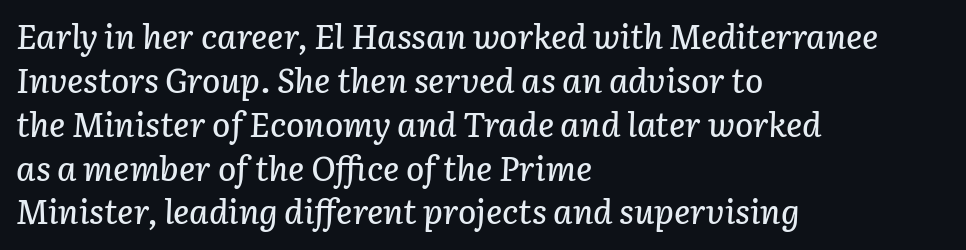
Descenders hang freely into open space. Caption: multi-line text, flush left, ragged right. The letterforms sit shoulder to shoulder at normal distance. Quick note: italic. The letters advance in unequal steps, a hallmark of proportional type. Each new line begins a customary step beneath the previous one.
